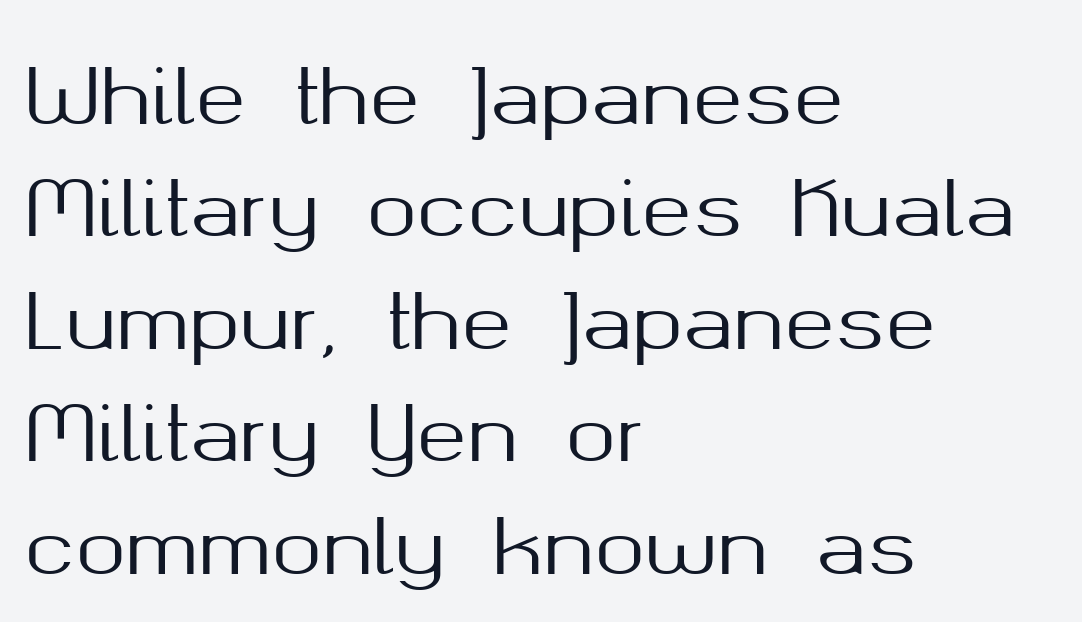
The image shows 76 px sans-serif type, upright; set left-aligned, normal line spacing (1.48x), normal letter spacing, not underlined; medium stroke contrast and a medium x-height.
